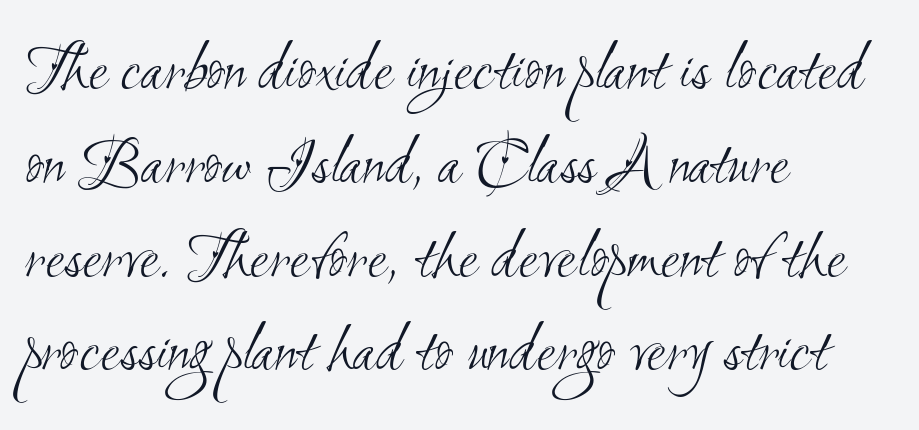
Honestly, there is no underline to notice here at all. You could not count columns in this text — the font is proportionally spaced. The type is set solid horizontally, with unmodified tracking. Notice how descenders clear the ascenders below comfortably — that's standard leading.
